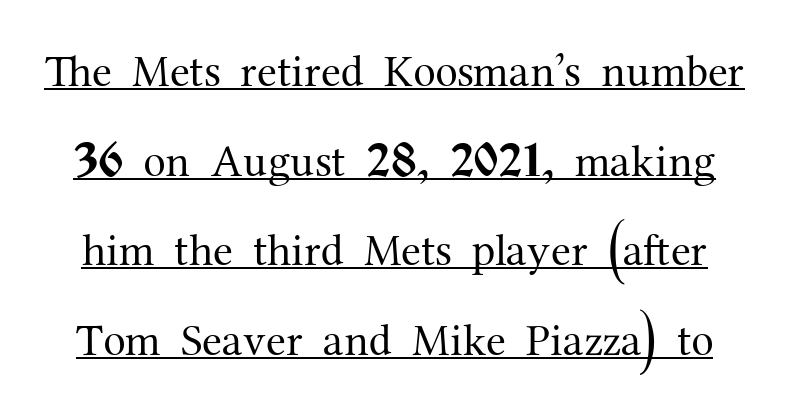
The image shows 45 px regular-weight serif type, upright; set loose line spacing (1.99x), normal letter spacing, underlined; medium stroke contrast and a medium x-height.
